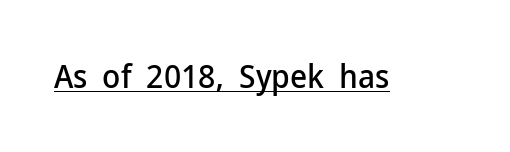
Q: Is the text italic (slanted)? A: No, it is upright.
Q: Is the typeface a serif or a sans-serif typeface? A: Sans-serif.
Q: Is the text underlined? A: Yes.
Q: Is the spacing between letters normal or unusually wide? A: Normal.
Q: Width (condensed, normal, or wide)? A: Normal.
Q: Stroke contrast? A: Low.
Q: x-height? A: Medium.
Q: Monospaced? A: No.
